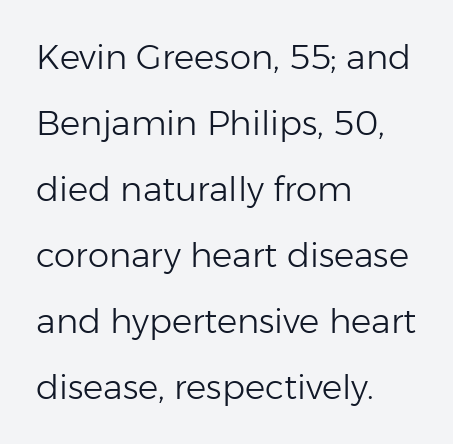
Q: Is the text bold? A: No.
Q: Is the text italic (slanted)? A: No, it is upright.
Q: Is the typeface a serif or a sans-serif typeface? A: Sans-serif.
Q: Is the text underlined? A: No.
Q: How is the paragraph aligned? A: Left-aligned.
Q: Is the spacing between letters normal or unusually wide? A: Normal.
Q: Is the spacing between lines tight, normal or loose? A: Loose.
Q: Width (condensed, normal, or wide)? A: Normal.
Q: Stroke contrast? A: Low.
Q: x-height? A: Medium.
Q: Monospaced? A: No.
